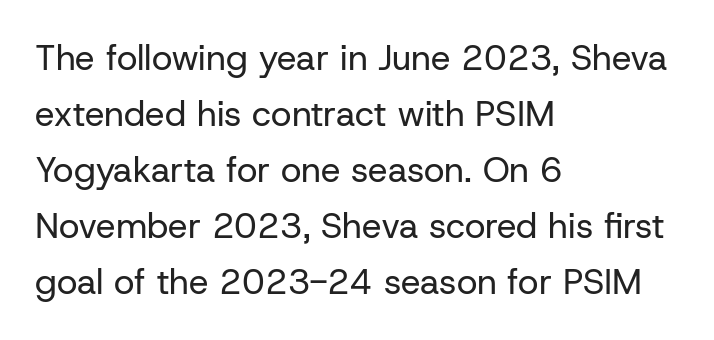
{"serif": "no", "italic": "no", "bold": "no", "weight": "regular", "width": "normal", "stroke_contrast": "low", "x_height": "medium", "monospaced": "no", "underline": "no", "align": "left", "line_spacing": "normal", "line_spacing_ratio": 1.6, "letter_spacing": "normal", "letter_spacing_em": 0.0, "glyph_px": 35}
